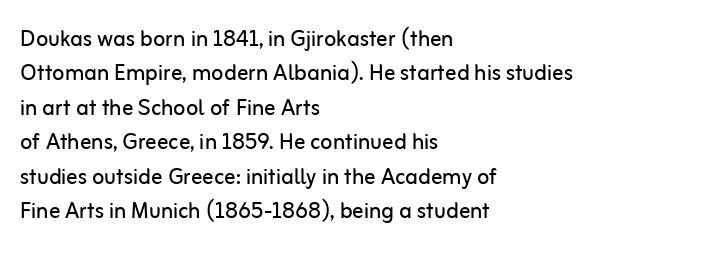
The image shows 28 px regular-weight sans-serif type, upright; set left-aligned, line spacing 1.23x, normal letter spacing, not underlined; low stroke contrast and a medium x-height.
